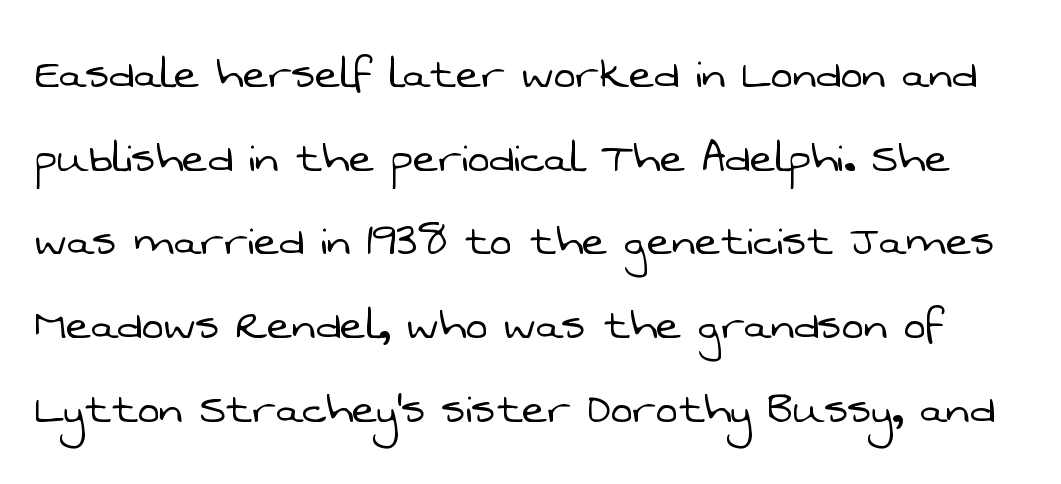
Each letter keeps its own natural width here, so spacing adapts to shape. The typeface chosen for these lines omits serifs. The gap between lines stays unmarked. Ink coverage per letter is moderate at most. Tracking here is standard; glyphs follow each other at the usual distance. Does the leading feel generous? No, just average.
